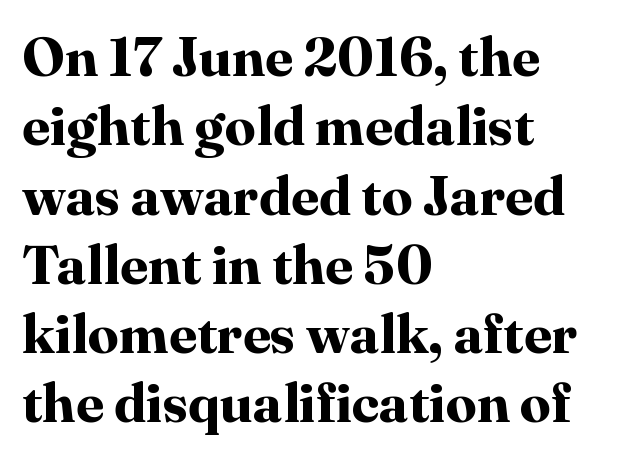
The image shows 55 px bold serif type, upright; set left-aligned, normal line spacing (1.26x), normal letter spacing, not underlined; high stroke contrast and a medium x-height.
